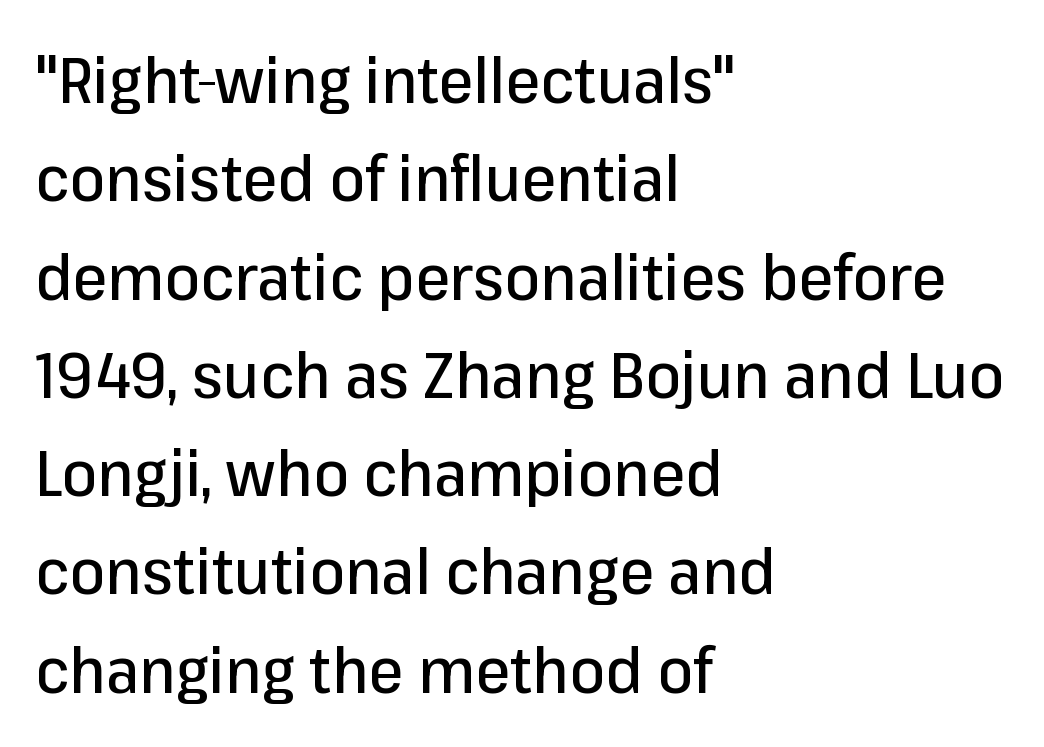
The image shows 63 px sans-serif type, upright; set left-aligned, normal line spacing (1.56x), normal letter spacing, not underlined; low stroke contrast and a medium x-height.
